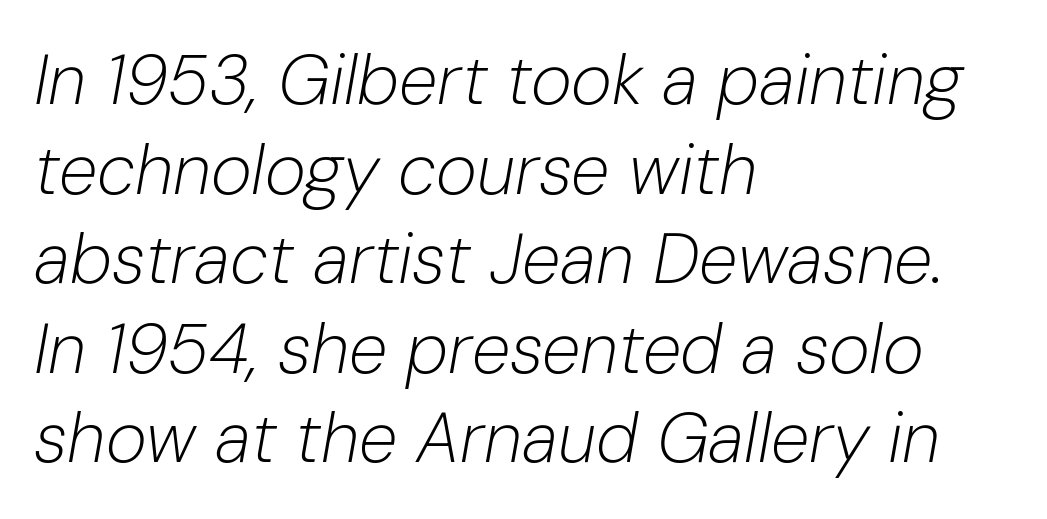
Has an underline been added? It has not. Each letter keeps its own natural width here, so spacing adapts to shape. Normally led — the rows are evenly, conventionally spaced. Here the glyphs are tracked normally, forming tight word shapes.
